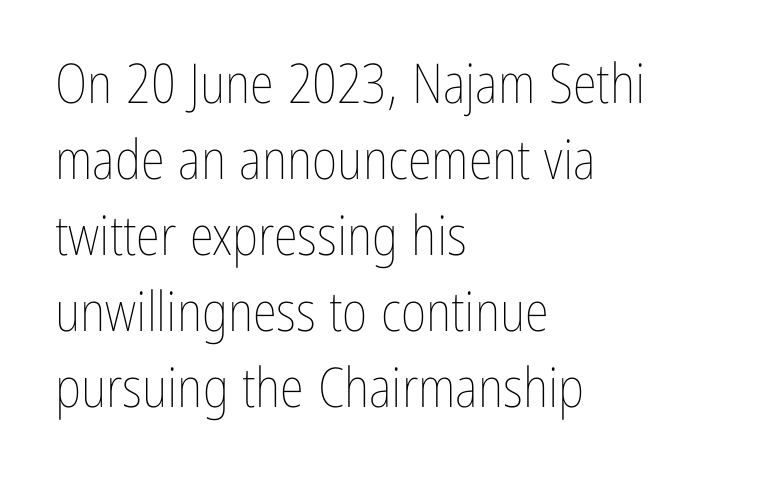
Horizontally, the lines are justified to the leading edge only. The letters stand upright; this is a roman face. Character widths vary here, with narrow letters taking less room than wide ones. Students, observe: this is what conventionally led text looks like. The typeface has the unassuming heft of standard copy or less. These lines keep a tight, regular rhythm from letter to letter.
